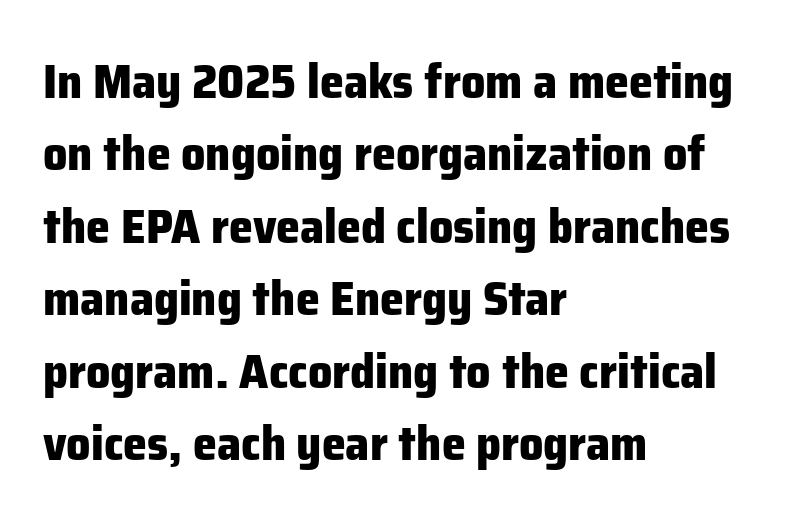
The image shows 48 px heavy sans-serif type, upright; set left-aligned, normal line spacing (1.51x), normal letter spacing, not underlined; low stroke contrast and a medium x-height.
